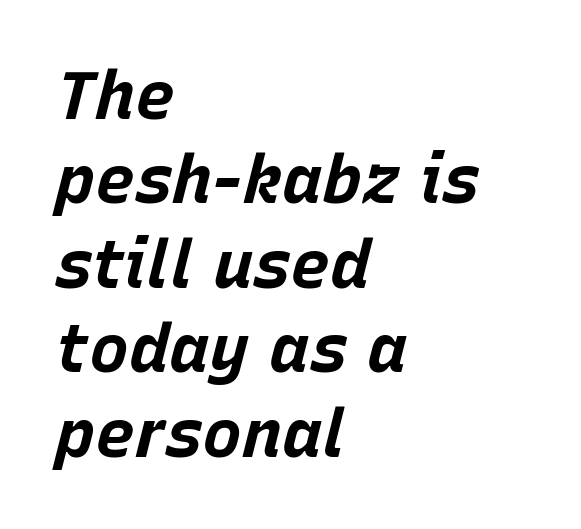
The image shows 67 px bold type, italic (leaning right); set left-aligned, normal line spacing (1.26x), normal letter spacing, not underlined; low stroke contrast and a large x-height.
